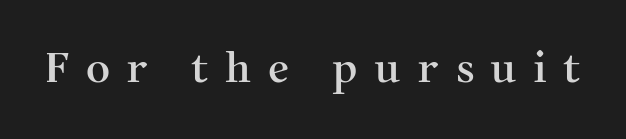
Character widths vary here, with narrow letters taking less room than wide ones. A typesetter would mark this as roman, not italic. Just letters on the line, the space beneath them empty. This rendering widens character spacing well past its baseline value. You can tell from the footed stems that serif type was used.
